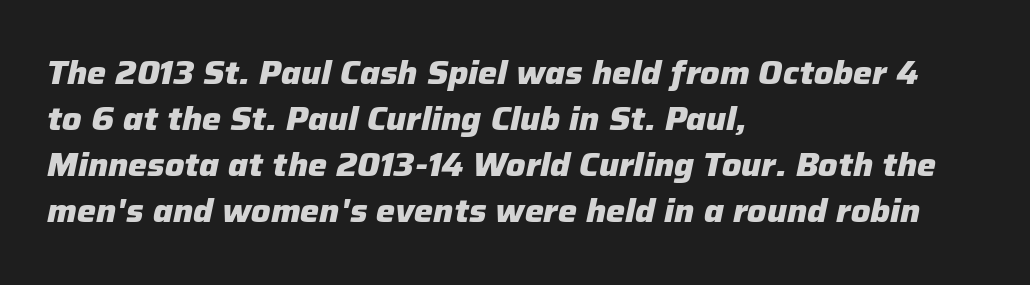
Short and long lines alike share a common starting point at left. In terms of letterspacing, this is plain default setting. The block of text has a typical density, with ordinary space between rows. The letters advance in unequal steps, a hallmark of proportional type.
